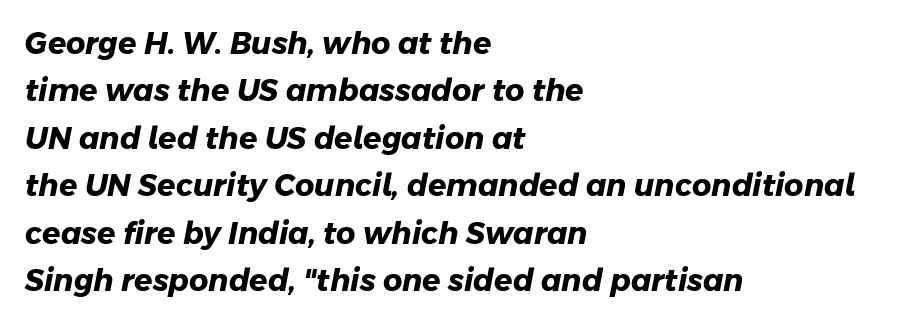
Q: Is the text bold? A: Yes.
Q: Is the typeface a serif or a sans-serif typeface? A: Sans-serif.
Q: Is the text underlined? A: No.
Q: How is the paragraph aligned? A: Left-aligned.
Q: Is the spacing between letters normal or unusually wide? A: Normal.
Q: Is the spacing between lines tight, normal or loose? A: Normal.
Q: Width (condensed, normal, or wide)? A: Normal.
Q: Stroke contrast? A: Low.
Q: x-height? A: Medium.
Q: Monospaced? A: No.
